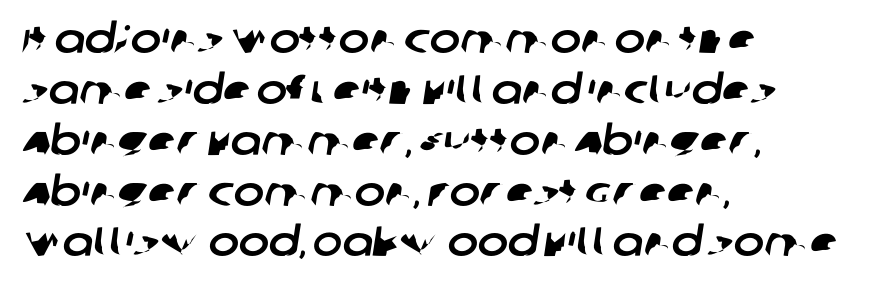
Q: Is the typeface a serif or a sans-serif typeface? A: Sans-serif.
Q: Is the text underlined? A: No.
Q: How is the paragraph aligned? A: Left-aligned.
Q: Is the spacing between letters normal or unusually wide? A: Normal.
Q: Width (condensed, normal, or wide)? A: Normal.
Q: Stroke contrast? A: Low.
Q: x-height? A: Large.
Q: Monospaced? A: No.
